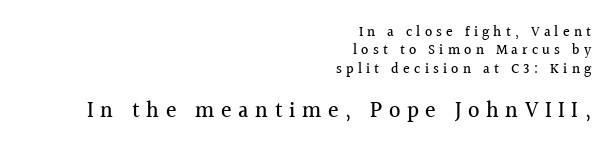
The image shows 22 px text type, upright; set right-aligned, normal line spacing (1.31x), unusually wide letter spacing (+0.3 em), not underlined; the second (bottom) block is 1.57x larger.
